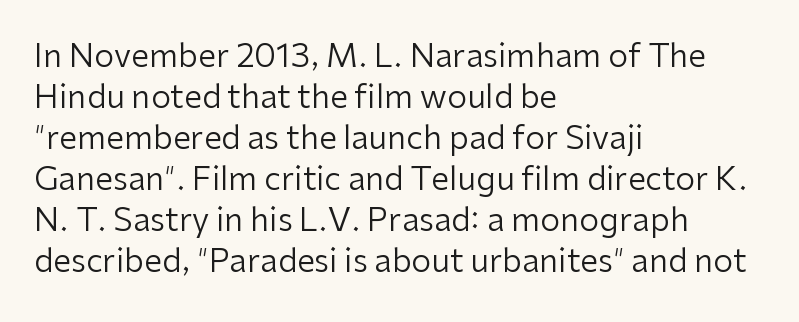
The image shows 32 px regular-weight sans-serif type, upright; set left-aligned, normal line spacing (1.28x), normal letter spacing, not underlined; low stroke contrast and a medium x-height.
